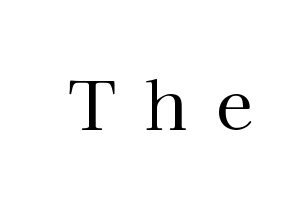
Check the space under the baseline: it is left empty. A typesetter would call this proportional, since set widths differ per character. Look at the bottom of the vertical strokes: they flare into serifs here. Spacing between characters has been opened up far beyond the box default. Is this a heavy cut? Hardly; it is regular or lighter. The letters stand straight up with perfectly vertical stems.
